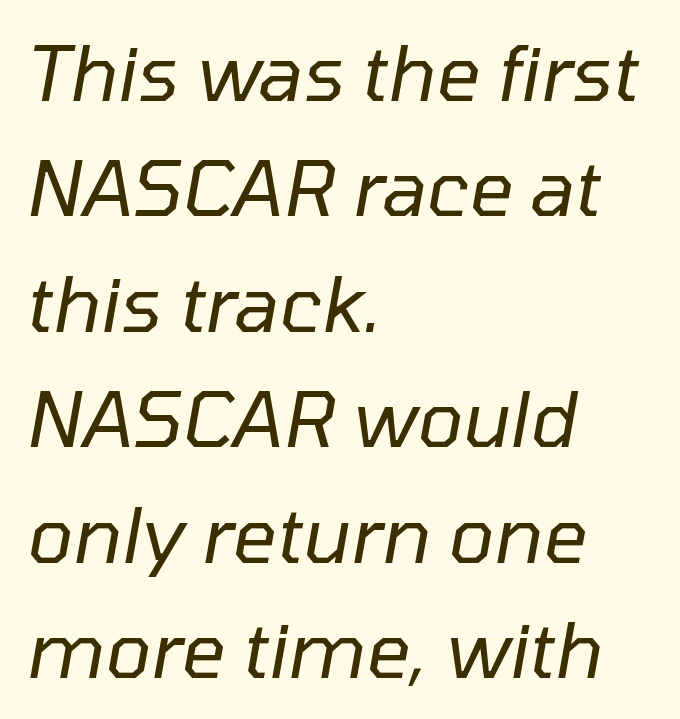
{"italic": "yes", "lean": "right", "slant_degrees": 10, "bold": "no", "weight": "regular", "width": "normal", "stroke_contrast": "low", "x_height": "medium", "monospaced": "no", "underline": "no", "align": "left", "line_spacing": "normal", "line_spacing_ratio": 1.5, "letter_spacing": "normal", "letter_spacing_em": 0.0, "glyph_px": 77}
